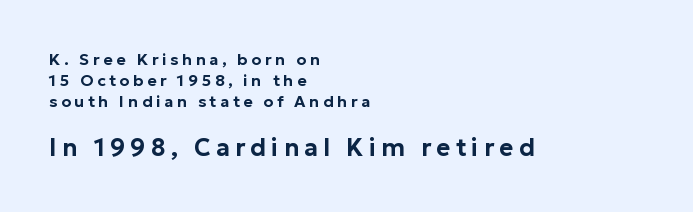
Q: Is the text italic (slanted)? A: No, it is upright.
Q: Is the text underlined? A: No.
Q: How is the paragraph aligned? A: Left-aligned.
Q: Is the spacing between letters normal or unusually wide? A: Unusually wide.
Q: Is the spacing between lines tight, normal or loose? A: Normal.
Q: Which block of text is set in a larger size, the first (top) or the second (bottom)? A: The second (bottom) one.
